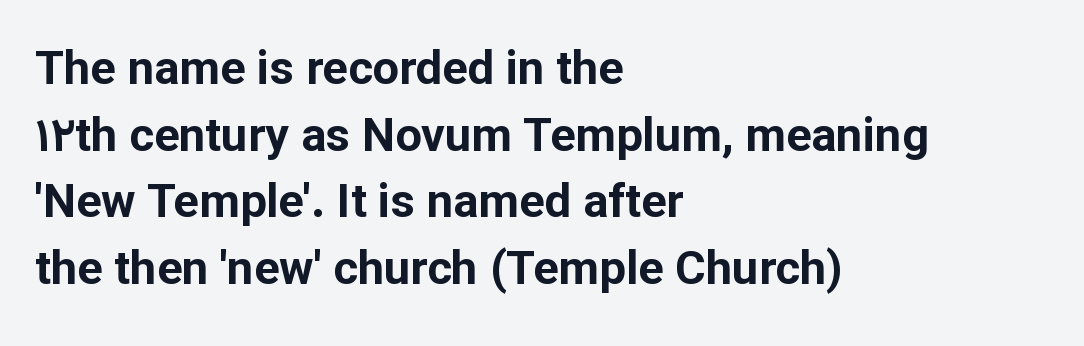
Q: Is the text bold? A: Yes.
Q: Is the text italic (slanted)? A: No, it is upright.
Q: Is the typeface a serif or a sans-serif typeface? A: Sans-serif.
Q: Is the text underlined? A: No.
Q: How is the paragraph aligned? A: Left-aligned.
Q: Is the spacing between letters normal or unusually wide? A: Normal.
Q: Is the spacing between lines tight, normal or loose? A: Normal.
Q: Width (condensed, normal, or wide)? A: Normal.
Q: Stroke contrast? A: Low.
Q: x-height? A: Medium.
Q: Monospaced? A: No.
